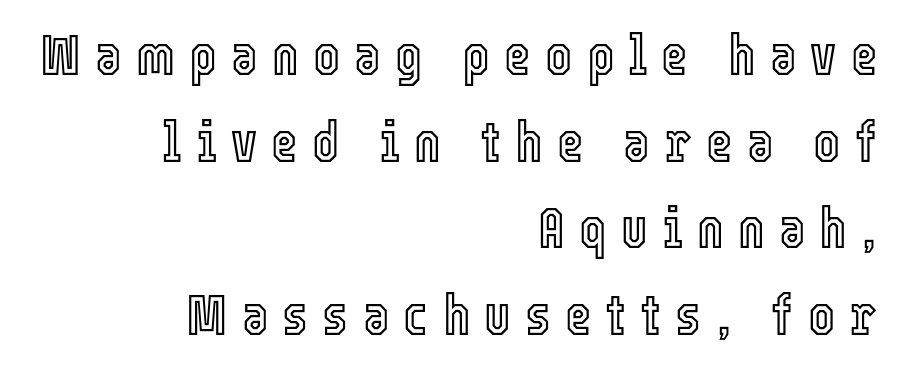
The passage shown has open, widely tracked lettering throughout. The face used here is proportionally spaced, like ordinary book or web type. Normally led — the rows are evenly, conventionally spaced. The typesetter chose a ragged-left arrangement here. This is roman type, the default non-slanted kind. Has an underline been added? It has not.
